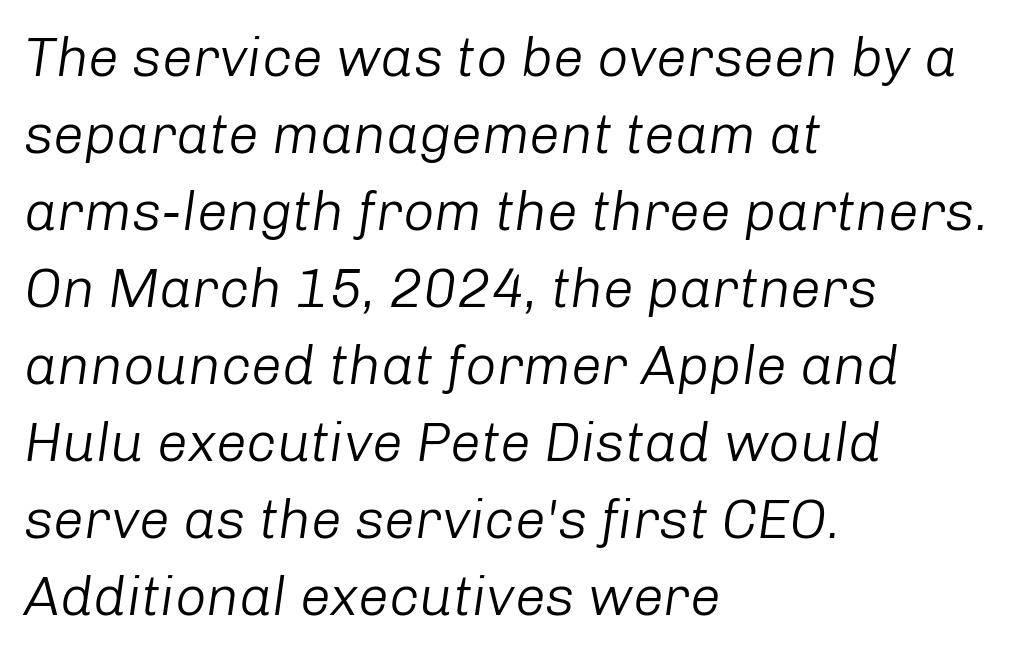
{"italic": "yes", "lean": "right", "slant_degrees": 8, "bold": "no", "weight": "light", "width": "normal", "stroke_contrast": "low", "x_height": "medium", "monospaced": "no", "underline": "no", "align": "left", "line_spacing": "normal", "line_spacing_ratio": 1.4, "letter_spacing": "normal", "letter_spacing_em": 0.0, "glyph_px": 55}
